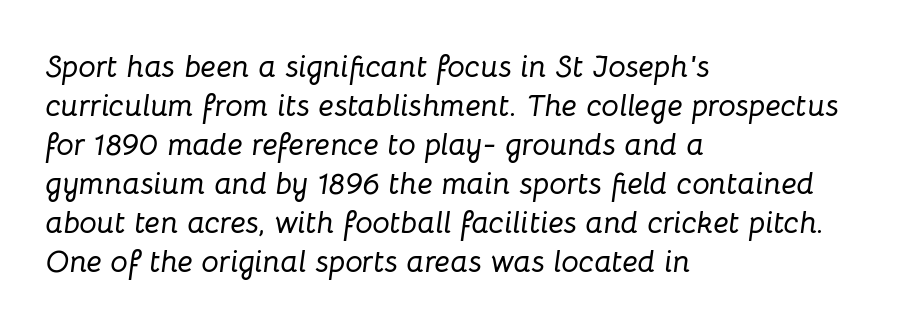
The image shows 31 px text type, italic (leaning right); set left-aligned, normal line spacing (1.26x), normal letter spacing, not underlined; low stroke contrast and a medium x-height.
